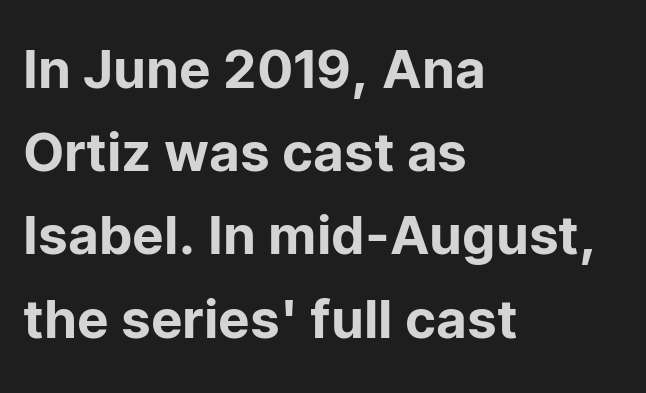
The image shows 53 px sans-serif type, upright; set left-aligned, normal line spacing (1.57x), normal letter spacing, not underlined; low stroke contrast and a medium x-height.
